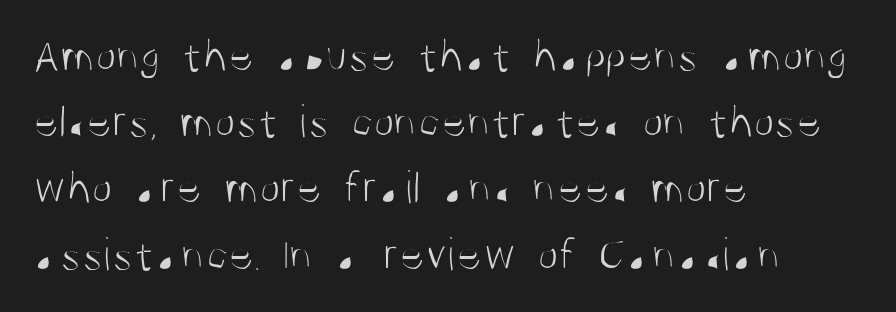
Q: Is the text bold? A: No.
Q: Is the text italic (slanted)? A: No, it is upright.
Q: Is the typeface a serif or a sans-serif typeface? A: Sans-serif.
Q: Is the text underlined? A: No.
Q: How is the paragraph aligned? A: Left-aligned.
Q: Is the spacing between letters normal or unusually wide? A: Normal.
Q: Is the spacing between lines tight, normal or loose? A: Normal.
Q: Width (condensed, normal, or wide)? A: Condensed.
Q: Stroke contrast? A: Medium.
Q: x-height? A: Large.
Q: Monospaced? A: No.
